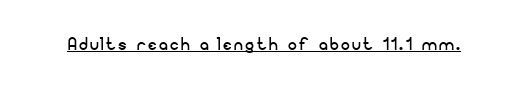
Q: Is the text bold? A: No.
Q: Is the text italic (slanted)? A: No, it is upright.
Q: Is the text underlined? A: Yes.
